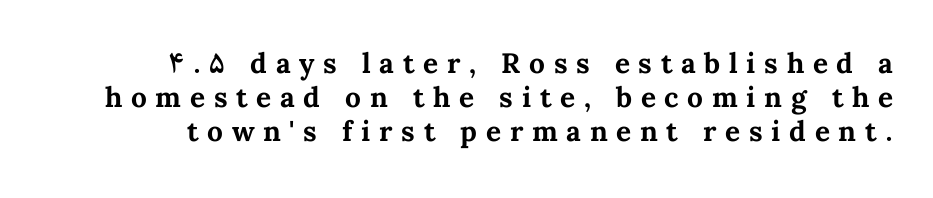
Weight check: bold — yes, fully. There is plenty of visible air inserted between adjacent glyphs. When letters stand straight like this, we call the style roman or upright. The gap between lines stays unmarked.
